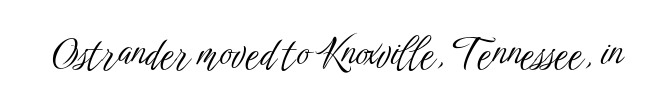
The image shows 39 px light, condensed sans-serif type; set normal letter spacing, not underlined; low stroke contrast and a medium x-height.
